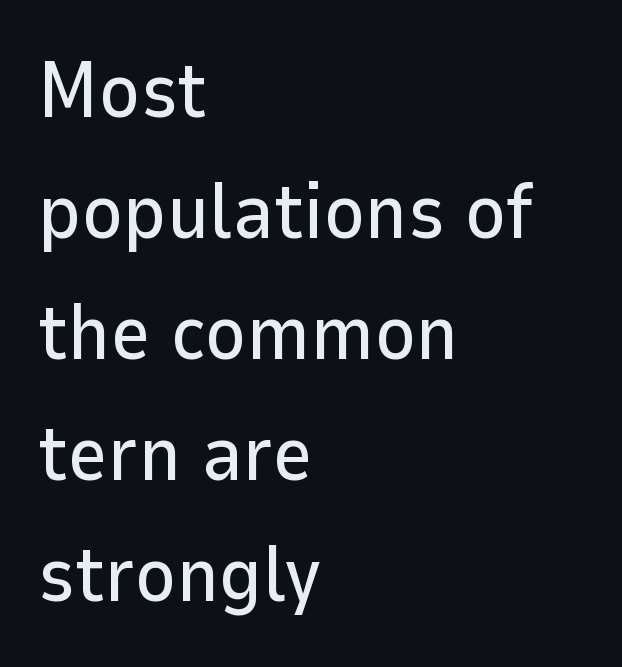
These lines are rendered in a variable-pitch font. Where is the straight margin? On the left. These lines were composed using upright roman letters. This rendering employs a face without finishing strokes, i.e., a sans-serif. The rows are spaced the way most documents space them.
